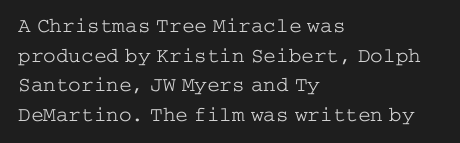
Quick note: underline off. Do the letters lean? They stand straight. The text block is weighted toward the left margin, trailing off unevenly rightward. This rendering leaves character spacing at its baseline value. Vertical spacing — default.
